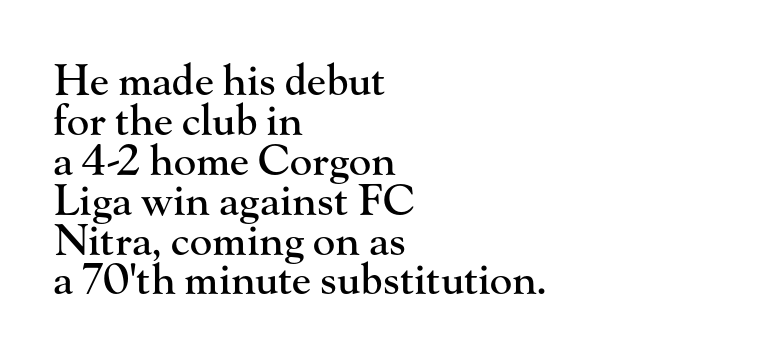
{"serif": "yes", "italic": "no", "width": "normal", "stroke_contrast": "high", "x_height": "small", "monospaced": "no", "underline": "no", "align": "left", "line_spacing": "tight", "line_spacing_ratio": 0.95, "letter_spacing": "normal", "letter_spacing_em": 0.0, "glyph_px": 42}
